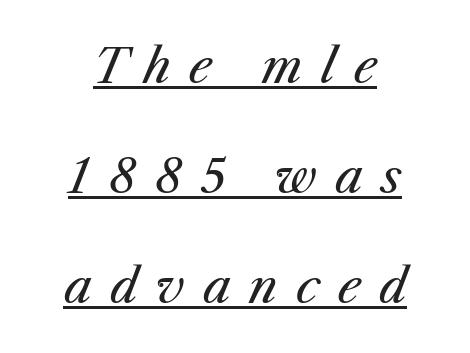
The image shows 47 px regular-weight type, italic (leaning right); set centered, loose line spacing (2.34x), unusually wide letter spacing (+0.39 em), underlined; medium stroke contrast and a medium x-height.
